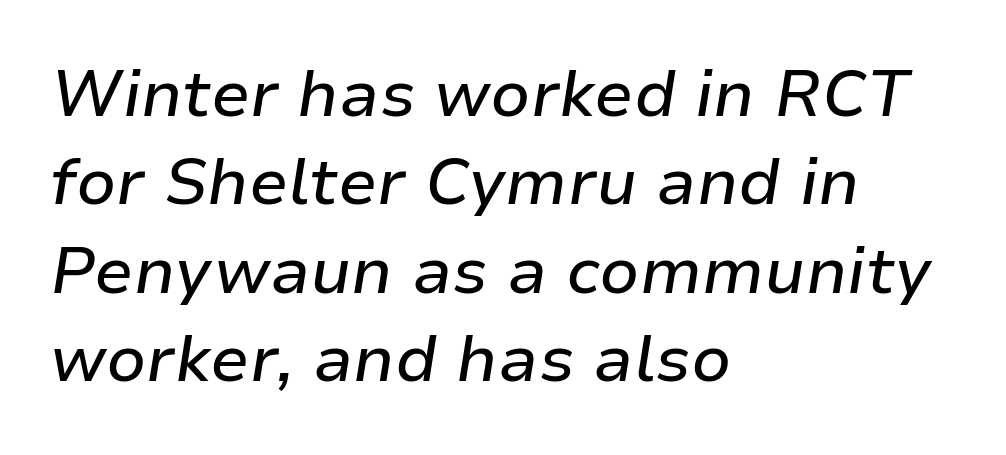
Q: Is the text italic (slanted)? A: Yes, it leans right by about 9 degrees.
Q: Is the text underlined? A: No.
Q: How is the paragraph aligned? A: Left-aligned.
Q: Is the spacing between letters normal or unusually wide? A: Normal.
Q: Is the spacing between lines tight, normal or loose? A: Normal.
Q: Width (condensed, normal, or wide)? A: Normal.
Q: Stroke contrast? A: Low.
Q: x-height? A: Medium.
Q: Monospaced? A: No.
